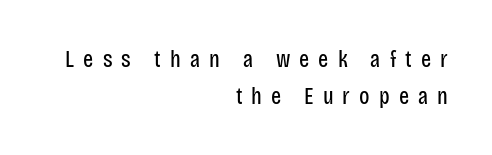
What's the leading like? Ordinary, nothing unusual. Does the copy run flush right? Yes — the right margin is perfectly even. Any mark beneath the type? The region is blank. In terms of posture, this sample is upright. Weight: not bold — regular or lighter.
